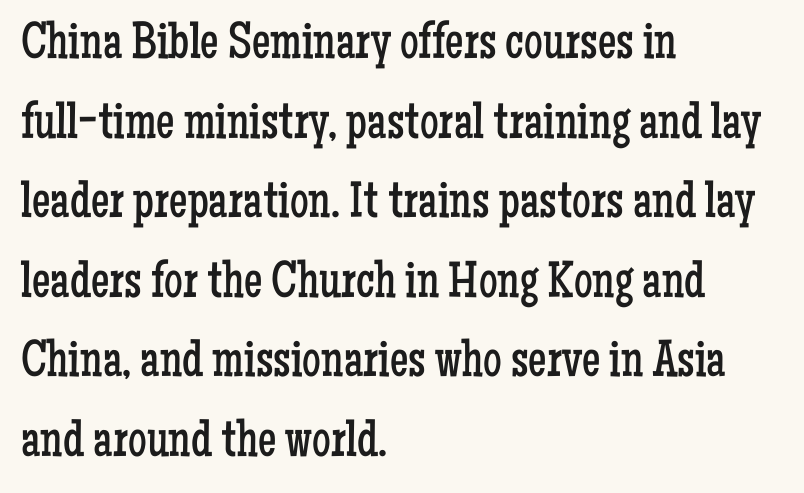
Q: Is the text bold? A: No.
Q: Is the text italic (slanted)? A: No, it is upright.
Q: Is the typeface a serif or a sans-serif typeface? A: Serif.
Q: Is the text underlined? A: No.
Q: How is the paragraph aligned? A: Left-aligned.
Q: Is the spacing between letters normal or unusually wide? A: Normal.
Q: Is the spacing between lines tight, normal or loose? A: Normal.
Q: Width (condensed, normal, or wide)? A: Condensed.
Q: Stroke contrast? A: Low.
Q: x-height? A: Medium.
Q: Monospaced? A: No.
